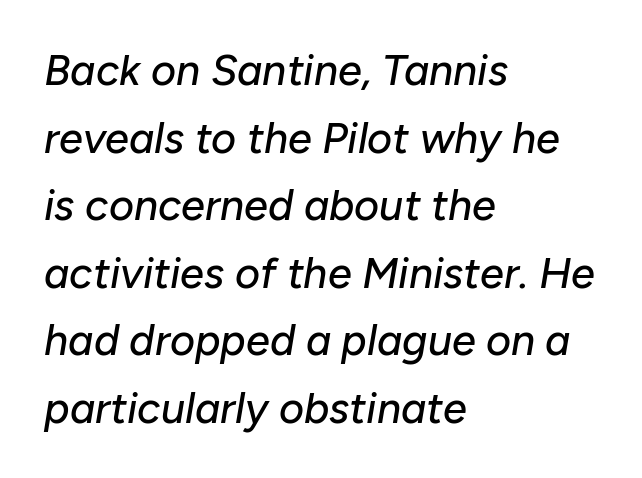
The image shows 43 px text type, italic (leaning right); set left-aligned, normal line spacing (1.57x), normal letter spacing, not underlined; low stroke contrast and a medium x-height.
